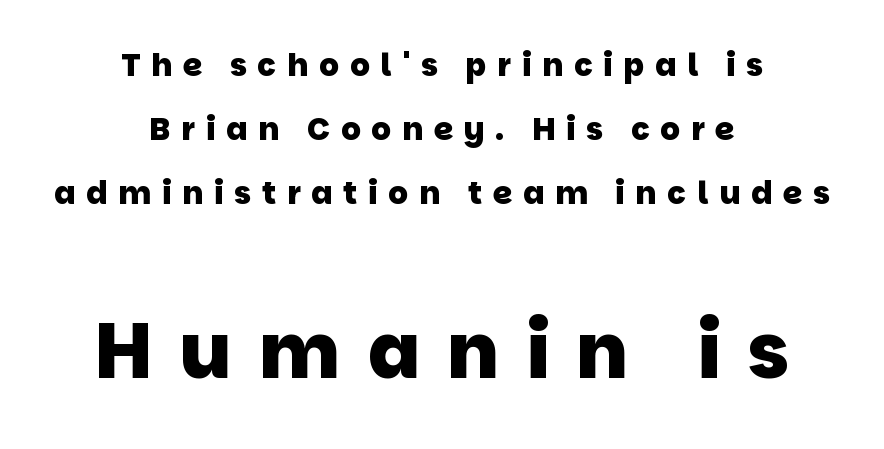
{"serif": "no", "bold": "yes", "weight": "heavy", "width": "normal", "stroke_contrast": "low", "x_height": "large", "monospaced": "no", "underline": "no", "align": "center", "line_spacing": "loose", "line_spacing_ratio": 2.07, "letter_spacing": "wide", "letter_spacing_em": 0.35, "larger_block": "second", "size_ratio": 2.48, "glyph_px": 77}
